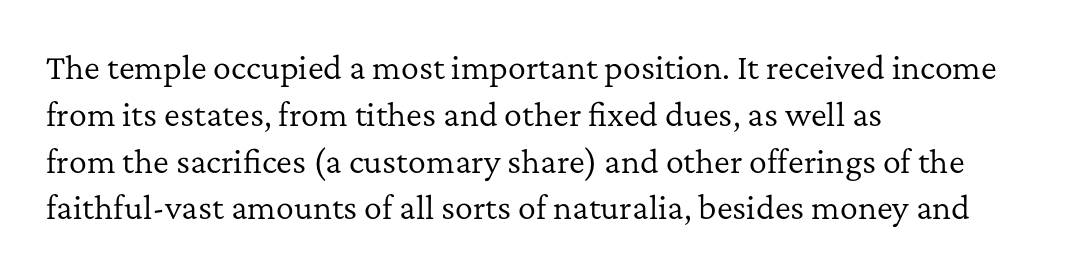
Underlining? Definitely not there. The rendering keeps characters at their native spacing. Every character sits straight up, as roman type does. Does the leading feel generous? No, just average. This reads as an unemphasized weight, regular at the heaviest.
